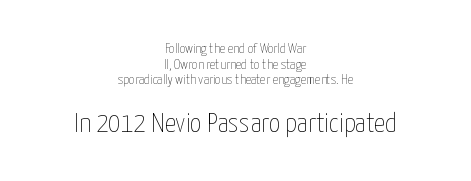
Q: Is the text bold? A: No.
Q: Is the text italic (slanted)? A: No, it is upright.
Q: Is the text underlined? A: No.
Q: How is the paragraph aligned? A: Centered.
Q: Is the spacing between letters normal or unusually wide? A: Normal.
Q: Is the spacing between lines tight, normal or loose? A: Tight.
Q: Which block of text is set in a larger size, the first (top) or the second (bottom)? A: The second (bottom) one.
Q: Width (condensed, normal, or wide)? A: Condensed.
Q: Stroke contrast? A: Low.
Q: x-height? A: Medium.
Q: Monospaced? A: No.
